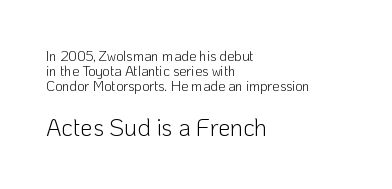
The image shows 24 px text type, upright; set left-aligned, tight line spacing (1.06x), normal letter spacing, not underlined; the second (bottom) block is 1.71x larger.
